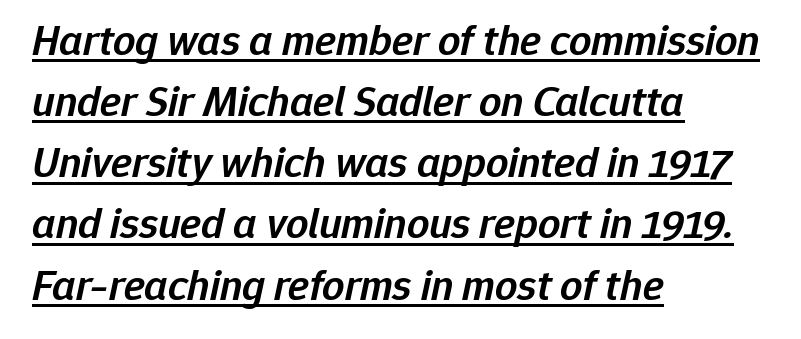
{"italic": "yes", "lean": "right", "slant_degrees": 12, "bold": "semi", "weight": "semibold", "width": "normal", "stroke_contrast": "low", "x_height": "medium", "monospaced": "no", "underline": "yes", "align": "left", "line_spacing": "normal", "line_spacing_ratio": 1.39, "letter_spacing": "normal", "letter_spacing_em": 0.0, "glyph_px": 44}
